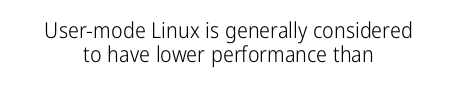
Q: Is the text bold? A: No.
Q: Is the text italic (slanted)? A: No, it is upright.
Q: Is the text underlined? A: No.
Q: How is the paragraph aligned? A: Centered.
Q: Is the spacing between letters normal or unusually wide? A: Normal.
Q: Is the spacing between lines tight, normal or loose? A: Tight.
